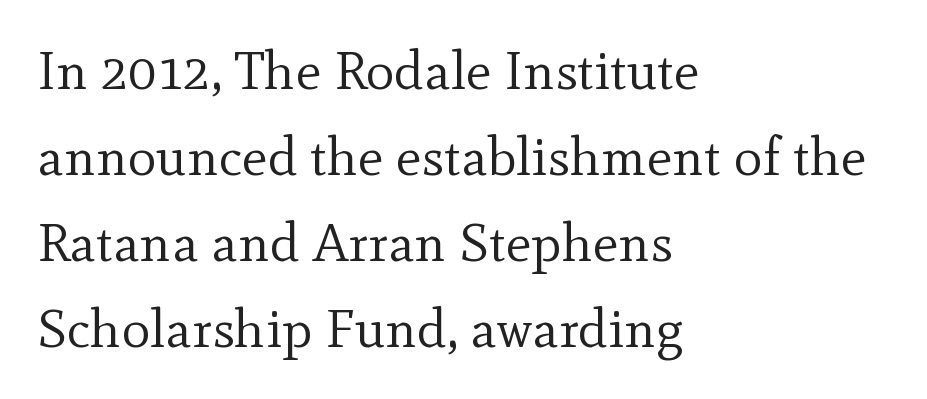
Q: Is the text bold? A: No.
Q: Is the text italic (slanted)? A: No, it is upright.
Q: Is the typeface a serif or a sans-serif typeface? A: Serif.
Q: Is the text underlined? A: No.
Q: How is the paragraph aligned? A: Left-aligned.
Q: Is the spacing between letters normal or unusually wide? A: Normal.
Q: Is the spacing between lines tight, normal or loose? A: Normal.
Q: Width (condensed, normal, or wide)? A: Normal.
Q: x-height? A: Small.
Q: Monospaced? A: No.
